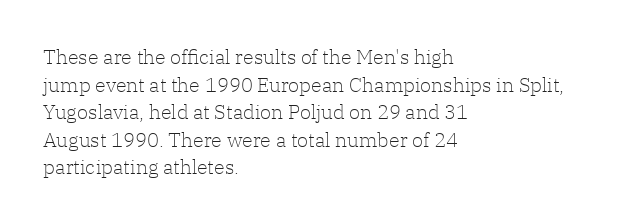
This rendering leaves character spacing at its baseline value. These lines stack with their left ends in a neat column. Reading down the column, the eye jumps a familiar distance to each next line. Stroke mass is kept to a normal reading level or below. Unlike italic type, these characters show no tilt at all. No word sits above an underline.
